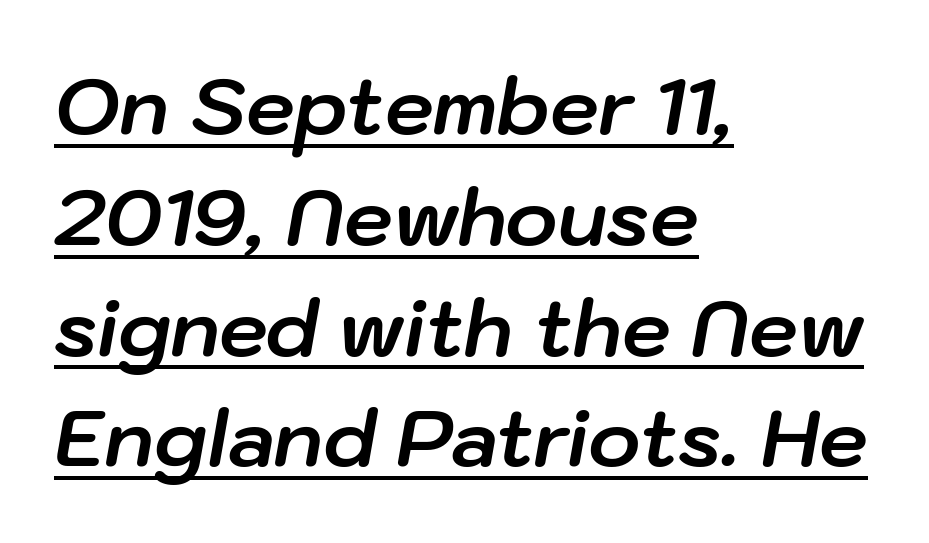
The specimen reads as italic at a glance. Does extra space separate the letters? No, they use regular spacing. Note the varied advance widths — an 'i' is clearly narrower than an 'm'. Typesetter's note: full bold, strokes at maximum text heaviness. Does the copy run flush right? No — it runs flush left.
